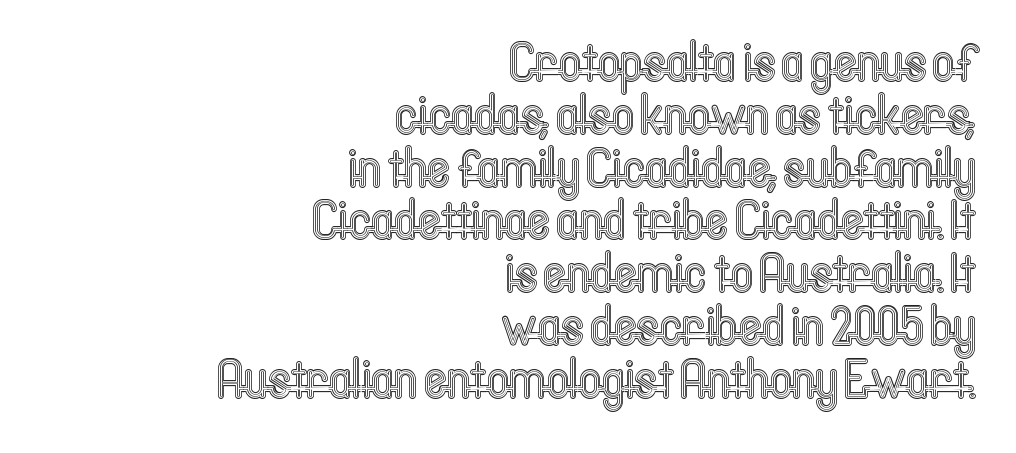
The image shows 55 px condensed type, upright; set right-aligned, tight line spacing (0.96x), normal letter spacing, not underlined; a medium x-height.
